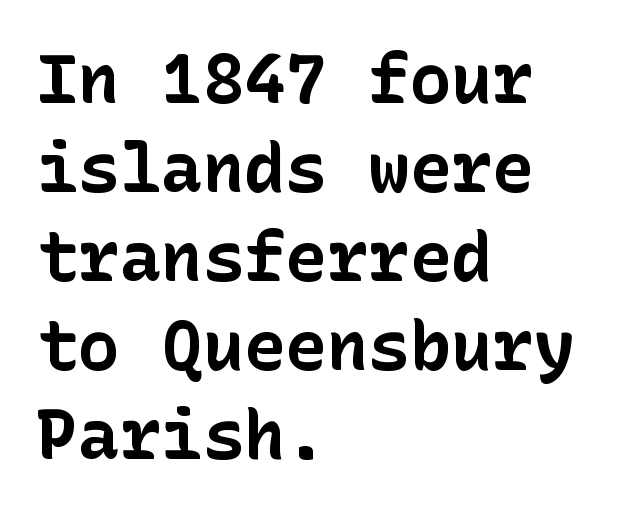
Q: Is the text bold? A: Yes.
Q: Is the text italic (slanted)? A: No, it is upright.
Q: Is the typeface a serif or a sans-serif typeface? A: Sans-serif.
Q: Is the text underlined? A: No.
Q: How is the paragraph aligned? A: Left-aligned.
Q: Is the spacing between letters normal or unusually wide? A: Normal.
Q: Is the spacing between lines tight, normal or loose? A: Normal.
Q: Width (condensed, normal, or wide)? A: Normal.
Q: Stroke contrast? A: Low.
Q: x-height? A: Medium.
